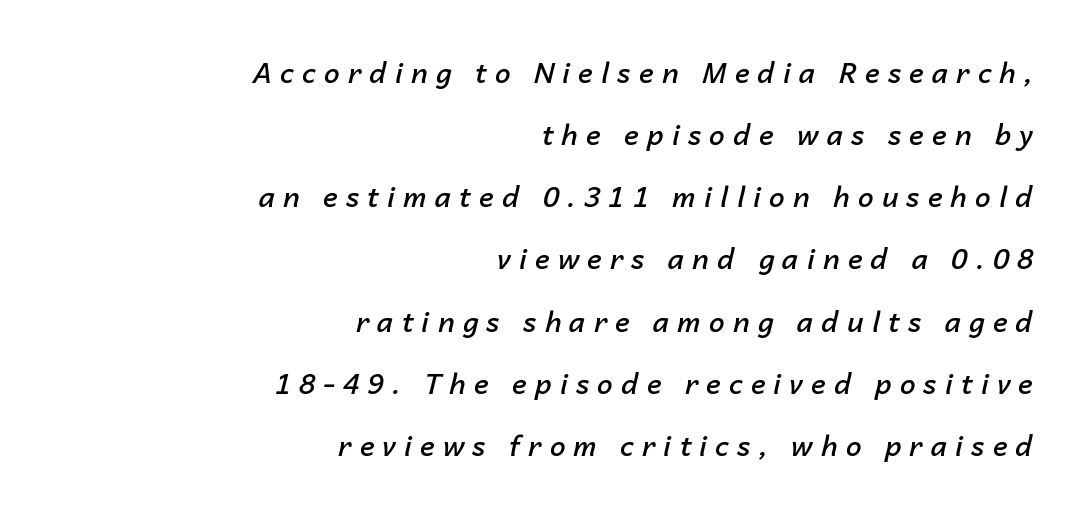
{"italic": "yes", "lean": "right", "slant_degrees": 14, "bold": "semi", "weight": "semibold", "width": "normal", "stroke_contrast": "low", "x_height": "medium", "monospaced": "no", "underline": "no", "align": "right", "line_spacing": "loose", "line_spacing_ratio": 2.22, "letter_spacing": "wide", "letter_spacing_em": 0.29, "glyph_px": 28}
